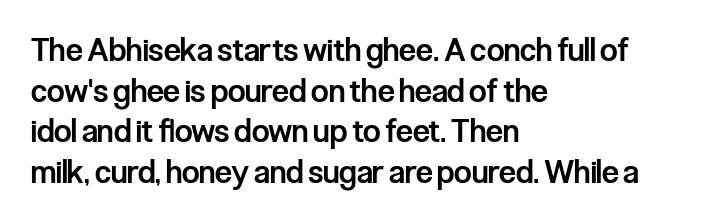
Q: Is the text bold? A: Semi-bold.
Q: Is the text italic (slanted)? A: No, it is upright.
Q: Is the typeface a serif or a sans-serif typeface? A: Sans-serif.
Q: Is the text underlined? A: No.
Q: How is the paragraph aligned? A: Left-aligned.
Q: Is the spacing between letters normal or unusually wide? A: Normal.
Q: Is the spacing between lines tight, normal or loose? A: Normal.
Q: Width (condensed, normal, or wide)? A: Condensed.
Q: Stroke contrast? A: Low.
Q: x-height? A: Medium.
Q: Monospaced? A: No.
